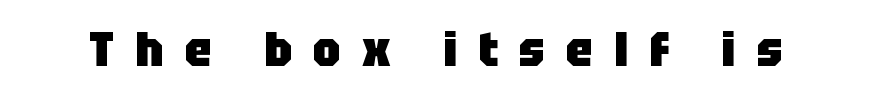
Q: Is the text bold? A: Yes.
Q: Is the text italic (slanted)? A: No, it is upright.
Q: Is the typeface a serif or a sans-serif typeface? A: Sans-serif.
Q: Is the text underlined? A: No.
Q: Is the spacing between letters normal or unusually wide? A: Unusually wide.
Q: Width (condensed, normal, or wide)? A: Normal.
Q: Stroke contrast? A: Low.
Q: x-height? A: Large.
Q: Monospaced? A: No.
